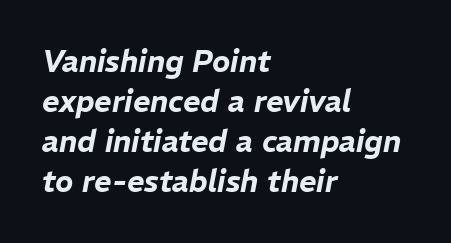
Q: Is the text italic (slanted)? A: Yes, it leans right by about 11 degrees.
Q: Is the text underlined? A: No.
Q: How is the paragraph aligned? A: Left-aligned.
Q: Is the spacing between letters normal or unusually wide? A: Normal.
Q: Is the spacing between lines tight, normal or loose? A: Normal.
Q: Width (condensed, normal, or wide)? A: Normal.
Q: Stroke contrast? A: Low.
Q: x-height? A: Medium.
Q: Monospaced? A: No.
